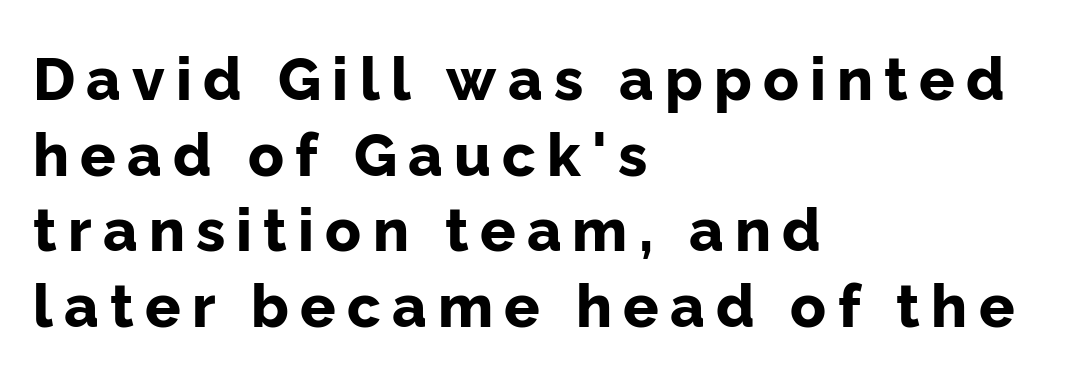
Q: Is the text bold? A: Yes.
Q: Is the text italic (slanted)? A: No, it is upright.
Q: Is the typeface a serif or a sans-serif typeface? A: Sans-serif.
Q: Is the text underlined? A: No.
Q: How is the paragraph aligned? A: Left-aligned.
Q: Is the spacing between lines tight, normal or loose? A: Normal.
Q: Width (condensed, normal, or wide)? A: Normal.
Q: Stroke contrast? A: Low.
Q: x-height? A: Medium.
Q: Monospaced? A: No.
